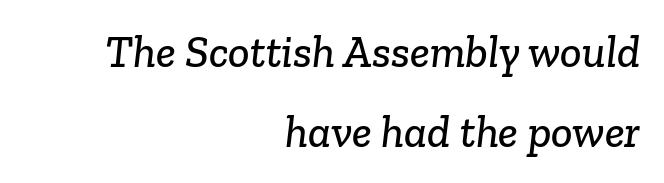
{"serif": "yes", "width": "normal", "stroke_contrast": "low", "x_height": "medium", "monospaced": "no", "underline": "no", "align": "right", "line_spacing_ratio": 1.77, "letter_spacing": "normal", "letter_spacing_em": 0.0, "glyph_px": 45}
